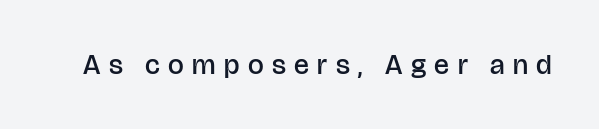
A bare baseline throughout the passage. These words are printed semibold, heavier than regular yet not bold. Characters follow at a spacing far wider than the type designer built in. Do the characters align in a grid? No, the font is proportional. Ordinary non-slanted type is in use. A typesetter would label this face a sans.
